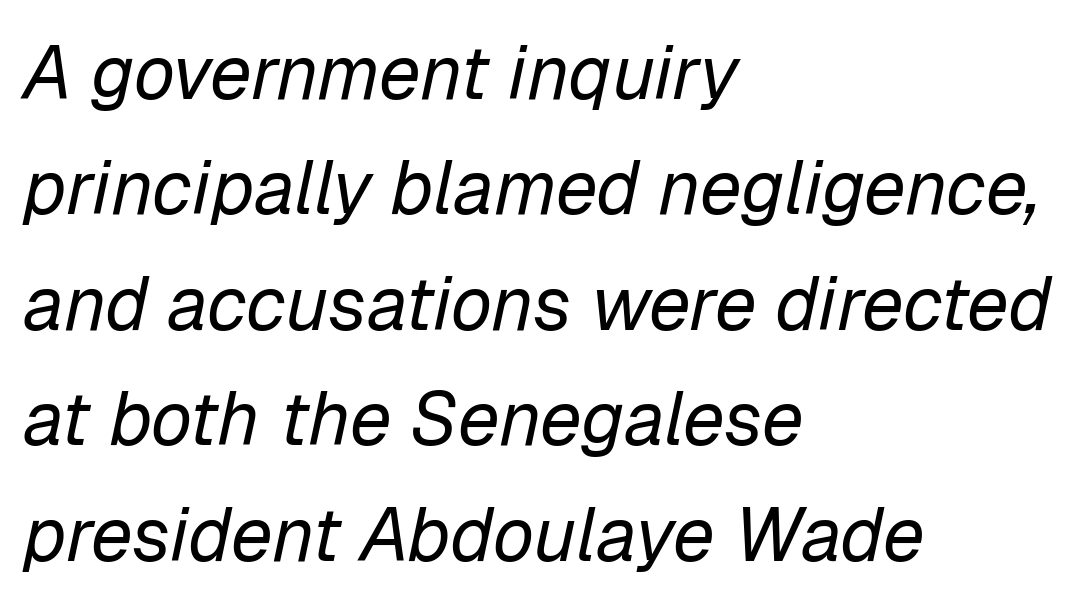
The image shows 75 px regular-weight type, italic (leaning right); set left-aligned, normal line spacing (1.54x), normal letter spacing, not underlined; low stroke contrast and a medium x-height.
